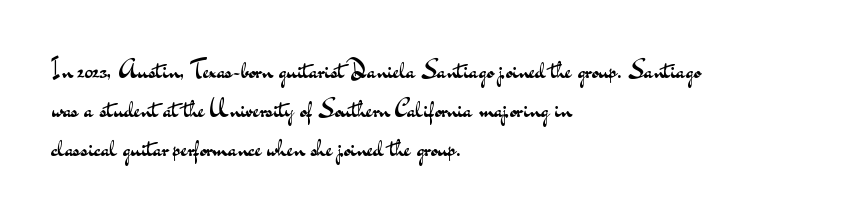
Is this a heavy cut? Hardly; it is regular or lighter. In CSS terms this would be text-align: left. Words appear dense and cohesive because spacing is normal. The gap between lines stays unmarked. Reading down the column, the eye jumps a familiar distance to each next line.
